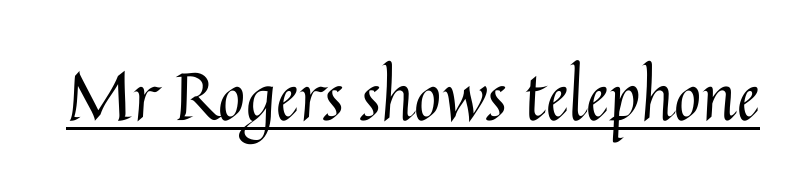
The image shows 66 px regular-weight type; set normal letter spacing, underlined; medium stroke contrast and a medium x-height.
